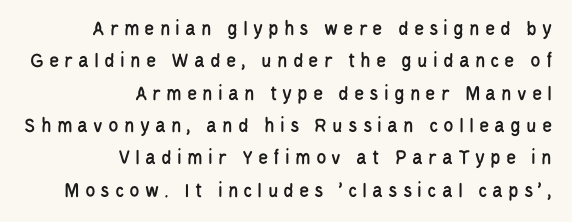
In terms of leading, this rendering sits right in the middle. The letterforms stand isolated, each surrounded by extra space. Teacher's note: observe the even right margin — that is flush-right alignment. Posture: vertical.
